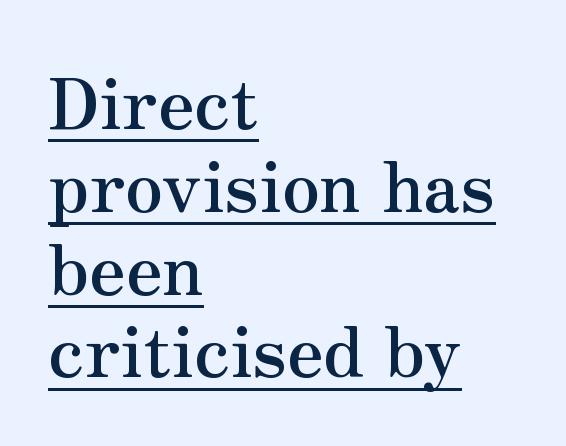
This is heavy type, rendered in bold. All the whitespace from short lines collects on the right. Quick note: underline on. Old-style or modern, the face here clearly has serifs. Every stem runs plumb, perpendicular to the baseline. There is no visible air inserted between adjacent glyphs.
